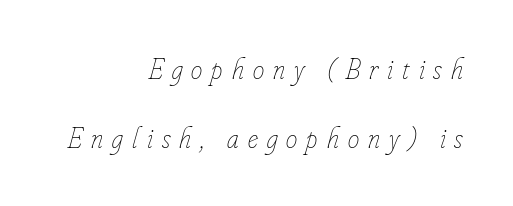
The image shows 29 px thin, condensed type, italic (leaning right); set right-aligned, loose line spacing (2.37x), unusually wide letter spacing (+0.31 em), not underlined; low stroke contrast and a small x-height.
